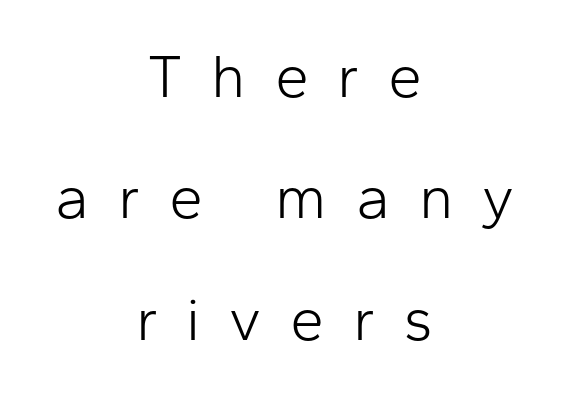
The image shows 61 px light sans-serif type, upright; set centered, loose line spacing (1.99x), unusually wide letter spacing (+0.47 em), not underlined; low stroke contrast and a medium x-height.
